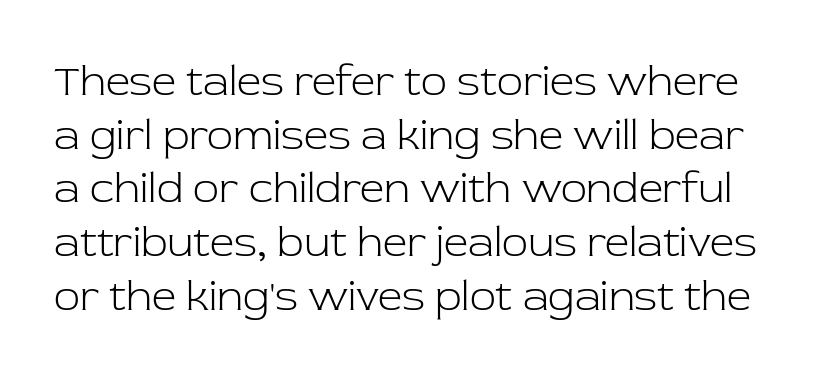
{"serif": "yes", "italic": "no", "bold": "no", "weight": "light", "width": "normal", "stroke_contrast": "low", "x_height": "medium", "monospaced": "no", "underline": "no", "line_spacing": "normal", "line_spacing_ratio": 1.25, "letter_spacing": "normal", "letter_spacing_em": 0.0, "glyph_px": 43}
